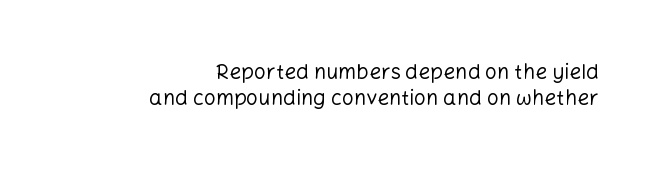
The image shows 21 px text type, upright; set right-aligned, normal line spacing (1.25x), normal letter spacing, not underlined.
